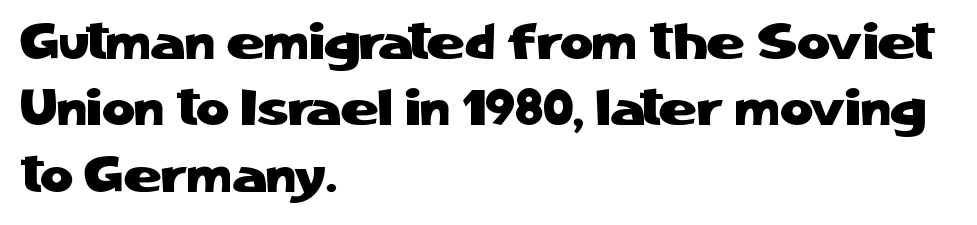
The image shows 51 px sans-serif type, upright; set left-aligned, normal line spacing (1.3x), normal letter spacing, not underlined; low stroke contrast and a medium x-height.
